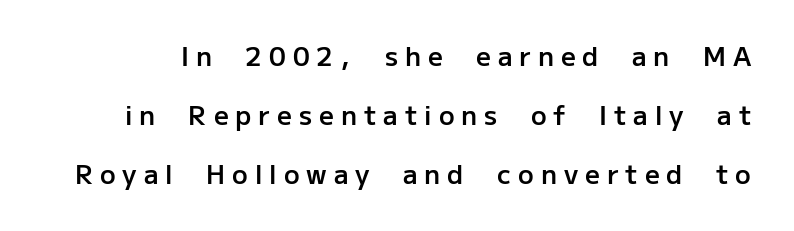
Q: Is the text bold? A: Semi-bold.
Q: Is the text italic (slanted)? A: No, it is upright.
Q: Is the text underlined? A: No.
Q: Is the spacing between letters normal or unusually wide? A: Unusually wide.
Q: Is the spacing between lines tight, normal or loose? A: Loose.
